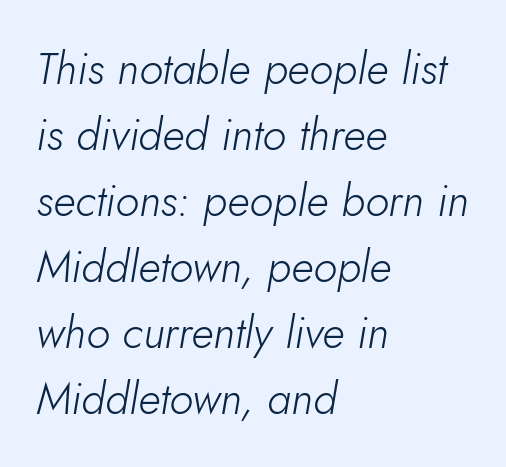
Q: Is the text bold? A: No.
Q: Is the text italic (slanted)? A: Yes, it leans right by about 10 degrees.
Q: Is the text underlined? A: No.
Q: How is the paragraph aligned? A: Left-aligned.
Q: Is the spacing between letters normal or unusually wide? A: Normal.
Q: Is the spacing between lines tight, normal or loose? A: Normal.
Q: Width (condensed, normal, or wide)? A: Normal.
Q: Stroke contrast? A: Low.
Q: x-height? A: Small.
Q: Monospaced? A: No.
